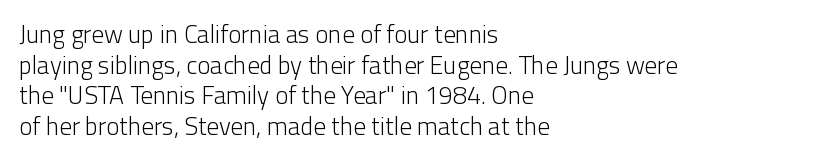
The letters look calm and open, with moderate or lighter stems. Descenders are the only things crossing below the line. Left-aligned paragraph, ragged on the right. Short note: letters normally spaced.
